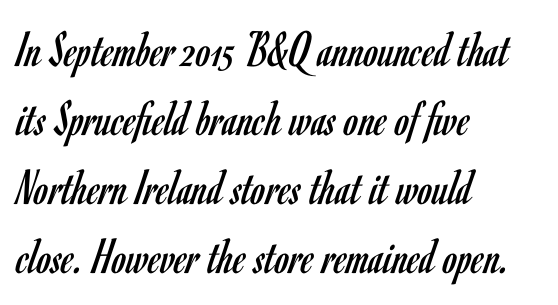
The image shows 52 px regular-weight, condensed sans-serif type; set left-aligned, normal line spacing (1.33x), normal letter spacing, not underlined; low stroke contrast and a small x-height.
